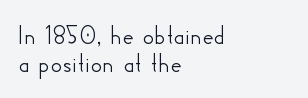
Q: Is the text italic (slanted)? A: No, it is upright.
Q: Is the typeface a serif or a sans-serif typeface? A: Sans-serif.
Q: Is the text underlined? A: No.
Q: How is the paragraph aligned? A: Left-aligned.
Q: Is the spacing between letters normal or unusually wide? A: Normal.
Q: Is the spacing between lines tight, normal or loose? A: Tight.
Q: Width (condensed, normal, or wide)? A: Normal.
Q: Stroke contrast? A: Low.
Q: x-height? A: Small.
Q: Monospaced? A: No.
